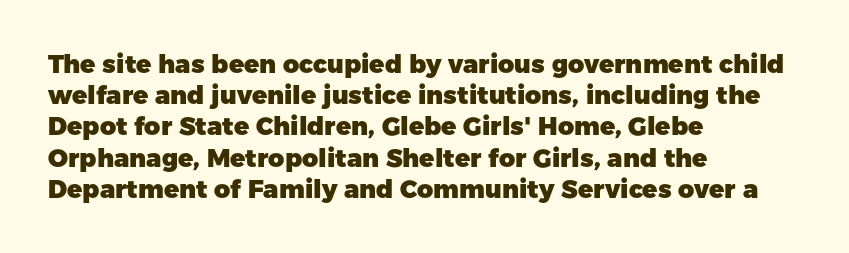
Caption: standard tracking, unaltered. Weight: bold. Line beginnings align vertically; line endings do not. The type sits square on the baseline with zero lean.
